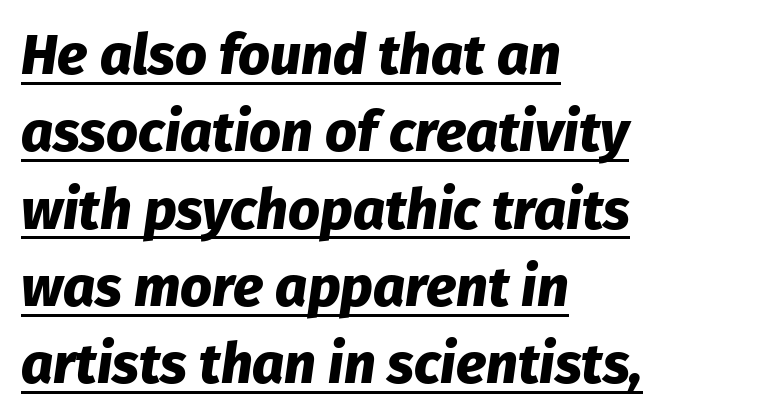
The image shows 56 px heavy type, italic (leaning right); set left-aligned, normal line spacing (1.38x), normal letter spacing, underlined; low stroke contrast and a medium x-height.
